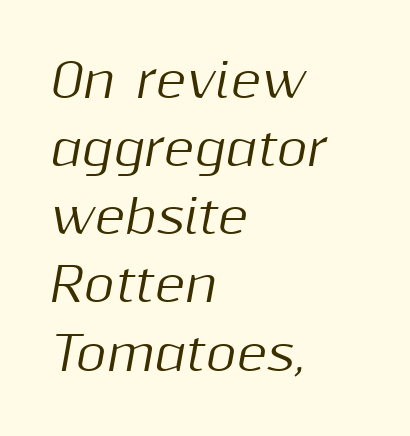
The passage shown stacks its lines at a standard gap. Short and long lines alike share a common starting point at left. The foot of each line stays bare and open. The letters advance in unequal steps, a hallmark of proportional type. This is oblique type, the kind used for emphasis or titles. The rendering keeps characters at their native spacing.
